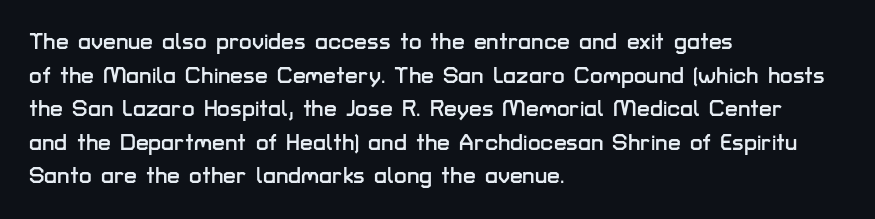
Q: Is the text italic (slanted)? A: No, it is upright.
Q: Is the text underlined? A: No.
Q: How is the paragraph aligned? A: Left-aligned.
Q: Is the spacing between letters normal or unusually wide? A: Normal.
Q: Is the spacing between lines tight, normal or loose? A: Normal.
